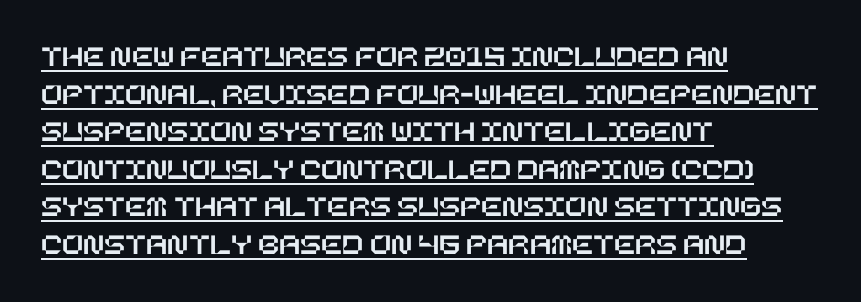
Designer's note — italics off, roman on. The lettering is marked with a stroke running underneath it. The paragraph has a hard left edge and a soft right edge. Nothing unusual about the tracking: characters are spaced as the font intends.
